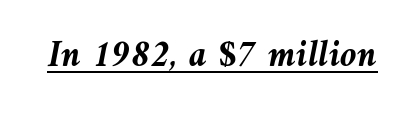
{"italic": "yes", "lean": "left", "slant_degrees": 9, "bold": "yes", "weight": "semibold", "width": "normal", "stroke_contrast": "medium", "x_height": "medium", "monospaced": "no", "underline": "yes", "letter_spacing": "normal", "letter_spacing_em": 0.0, "glyph_px": 38}
